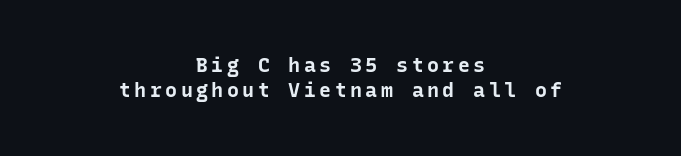
{"italic": "no", "bold": "yes", "underline": "no", "align": "center", "line_spacing": "normal", "line_spacing_ratio": 1.26, "glyph_px": 20}
